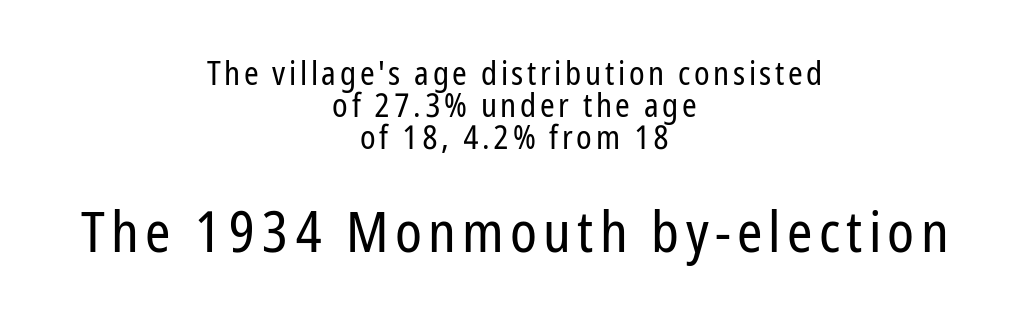
A quiet, ordinary-to-light weight characterises the typeface. Each letter's strokes conclude bluntly, with no projecting serifs. If you drew a line through each stem, it would be perfectly vertical. Each letter keeps its own natural width here, so spacing adapts to shape. Top chunk: small. Bottom chunk: large. You could barely slide anything between these rows.
